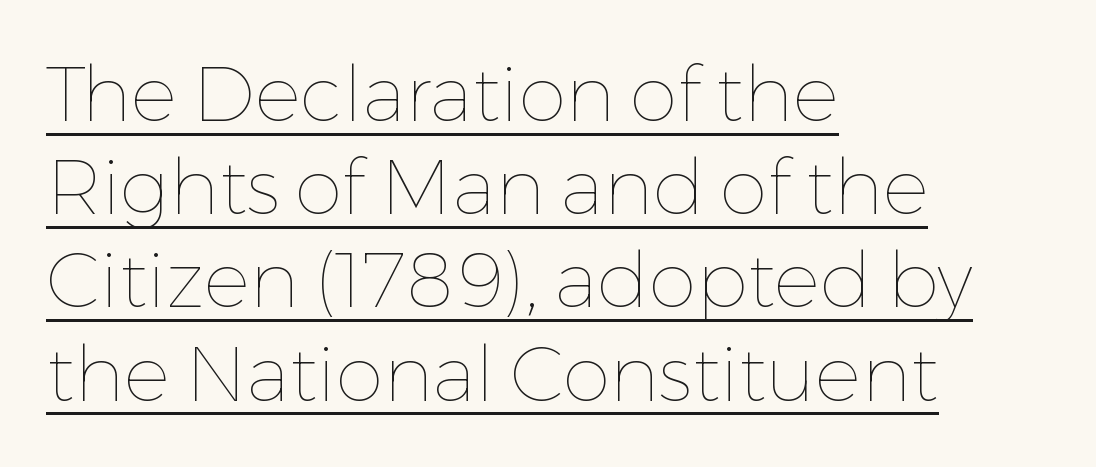
In CSS terms this would be text-align: left. Tracking value appears to be zero — textbook default spacing. Every stem runs plumb, perpendicular to the baseline. Caption: lettering with a line underneath. Spacing verdict: proportional, widths tailored to each character. Compared with a typical body face, this is equally light or lighter still.
